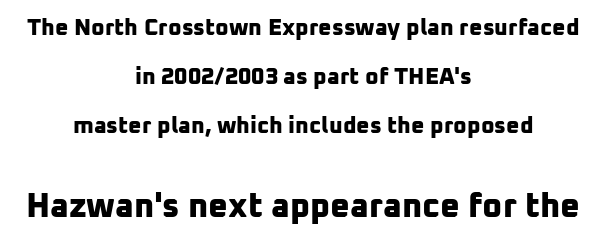
A typesetter would call this proportional, since set widths differ per character. Strong, thick strokes mark this as bold type. Scale increases going downward across the two blocks. You could call the tracking neutral — neither tight nor loose. The letters carry no serifs — their stems end cleanly without finishing strokes. Decoration check: the copy has no underline.
